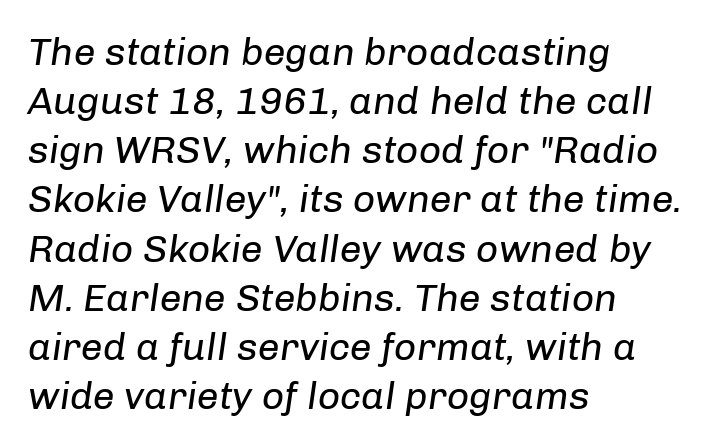
The image shows 39 px regular-weight type, italic (leaning right); set left-aligned, normal line spacing (1.26x), normal letter spacing, not underlined; low stroke contrast and a medium x-height.
